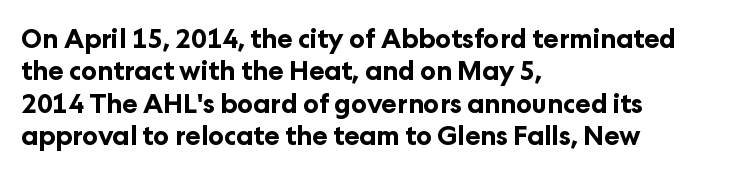
The image shows 26 px bold type, upright; set left-aligned, normal line spacing (1.25x), normal letter spacing, not underlined.
